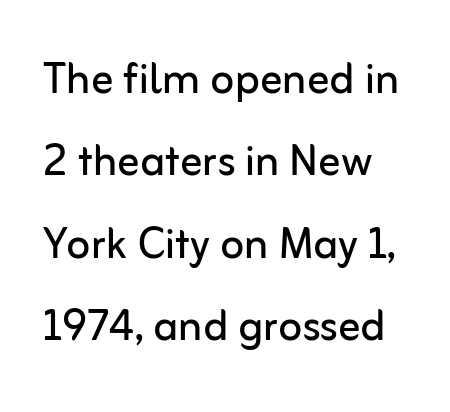
These lines sit exactly where default settings would place them. Default kerning and tracking; the words read as compact shapes. The baseline area is clear. The type family on display is of the sans-serif kind. Italic: no, the glyphs are upright roman. Stems here are at most as thick as an everyday book face.
